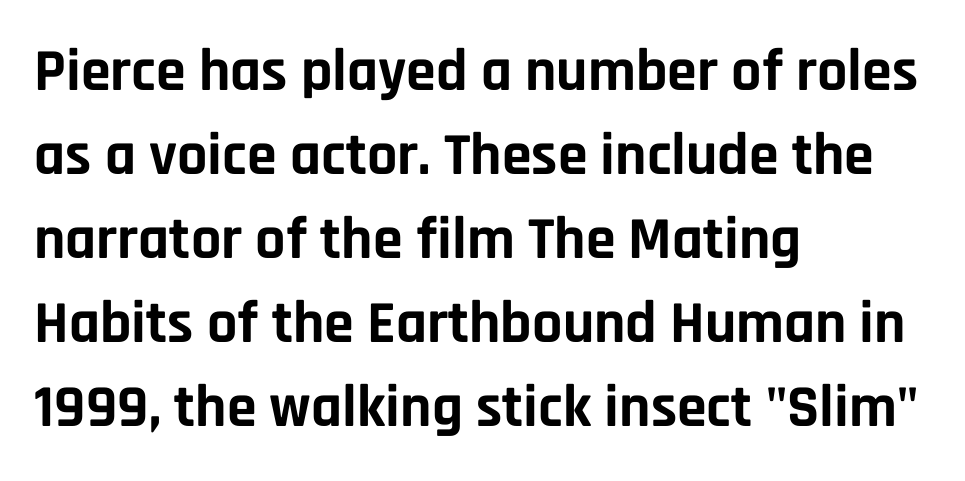
The image shows 60 px bold sans-serif type, upright; set left-aligned, normal line spacing (1.4x), normal letter spacing, not underlined; low stroke contrast and a large x-height.
